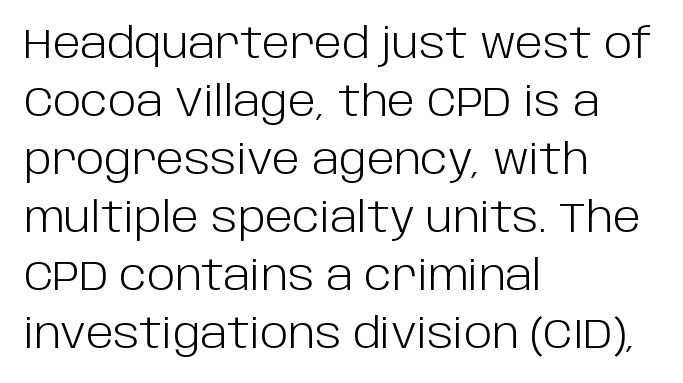
Q: Is the text bold? A: No.
Q: Is the text italic (slanted)? A: No, it is upright.
Q: Is the typeface a serif or a sans-serif typeface? A: Sans-serif.
Q: Is the text underlined? A: No.
Q: How is the paragraph aligned? A: Left-aligned.
Q: Is the spacing between letters normal or unusually wide? A: Normal.
Q: Is the spacing between lines tight, normal or loose? A: Normal.
Q: Width (condensed, normal, or wide)? A: Normal.
Q: Stroke contrast? A: Low.
Q: x-height? A: Large.
Q: Monospaced? A: No.
